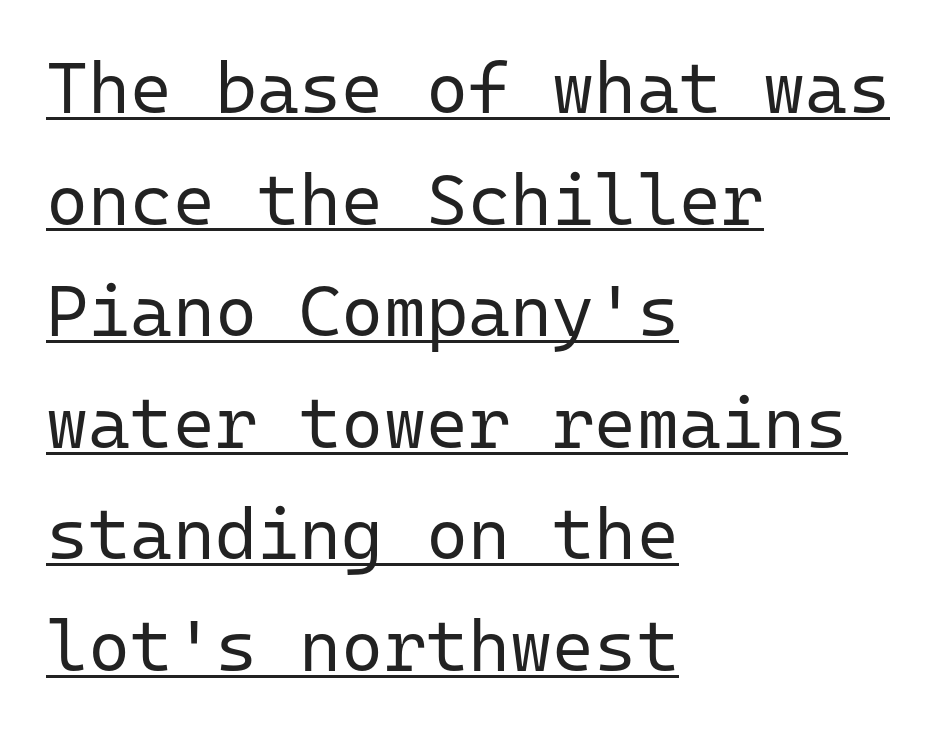
{"serif": "no", "italic": "no", "bold": "no", "weight": "regular", "width": "normal", "stroke_contrast": "low", "x_height": "medium", "monospaced": "yes", "underline": "yes", "align": "left", "line_spacing": "normal", "line_spacing_ratio": 1.55, "letter_spacing": "normal", "letter_spacing_em": 0.0, "glyph_px": 72}
